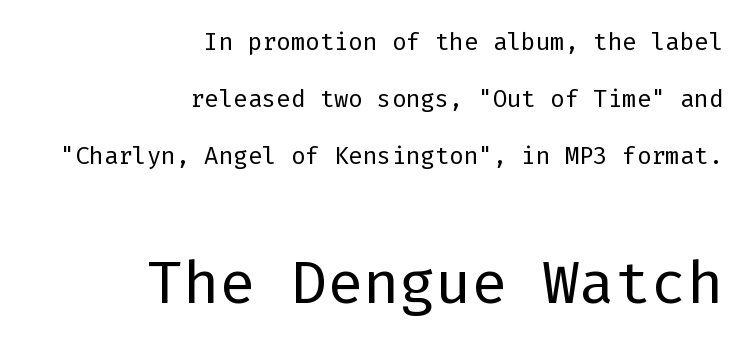
{"serif": "no", "italic": "no", "bold": "no", "weight": "regular", "width": "normal", "stroke_contrast": "low", "x_height": "medium", "underline": "no", "align": "right", "line_spacing": "loose", "line_spacing_ratio": 2.37, "letter_spacing": "normal", "letter_spacing_em": 0.0, "larger_block": "second", "size_ratio": 2.5, "glyph_px": 60}
